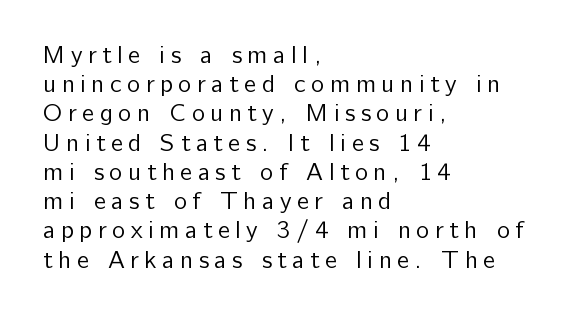
{"italic": "no", "bold": "no", "underline": "no", "align": "left", "line_spacing_ratio": 1.17, "letter_spacing": "wide", "letter_spacing_em": 0.22, "glyph_px": 25}
